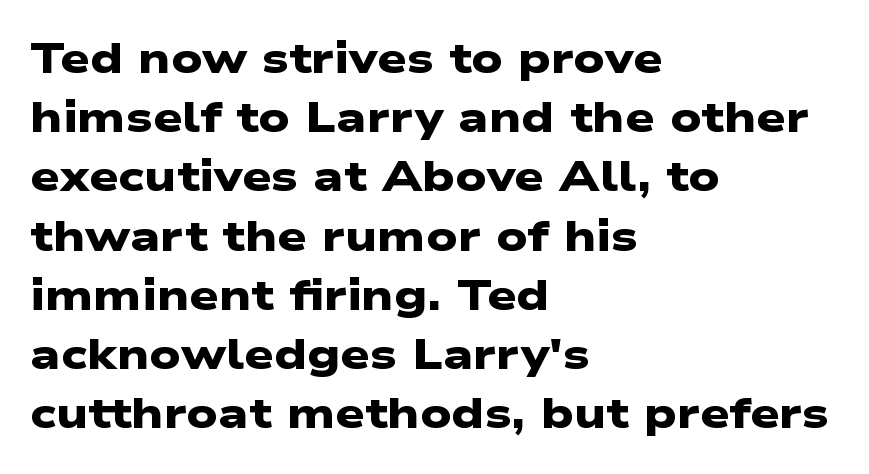
{"serif": "no", "bold": "yes", "weight": "heavy", "width": "wide", "stroke_contrast": "low", "x_height": "medium", "monospaced": "no", "underline": "no", "align": "left", "line_spacing": "normal", "line_spacing_ratio": 1.41, "letter_spacing": "normal", "letter_spacing_em": 0.0, "glyph_px": 42}
